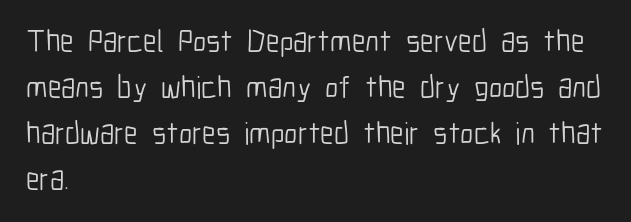
Q: Is the text bold? A: No.
Q: Is the text italic (slanted)? A: No, it is upright.
Q: Is the typeface a serif or a sans-serif typeface? A: Sans-serif.
Q: Is the text underlined? A: No.
Q: How is the paragraph aligned? A: Left-aligned.
Q: Is the spacing between letters normal or unusually wide? A: Normal.
Q: Is the spacing between lines tight, normal or loose? A: Normal.
Q: Width (condensed, normal, or wide)? A: Condensed.
Q: Stroke contrast? A: Low.
Q: x-height? A: Medium.
Q: Monospaced? A: No.
